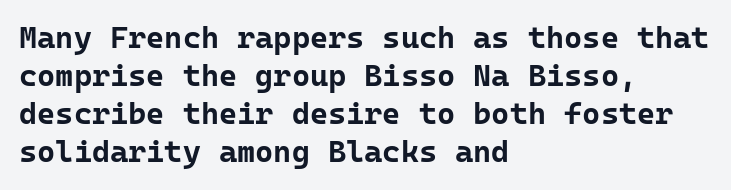
Q: Is the text bold? A: Yes.
Q: Is the text italic (slanted)? A: No, it is upright.
Q: Is the typeface a serif or a sans-serif typeface? A: Sans-serif.
Q: Is the text underlined? A: No.
Q: How is the paragraph aligned? A: Left-aligned.
Q: Is the spacing between letters normal or unusually wide? A: Normal.
Q: Width (condensed, normal, or wide)? A: Normal.
Q: Stroke contrast? A: Low.
Q: x-height? A: Medium.
Q: Monospaced? A: Yes.
